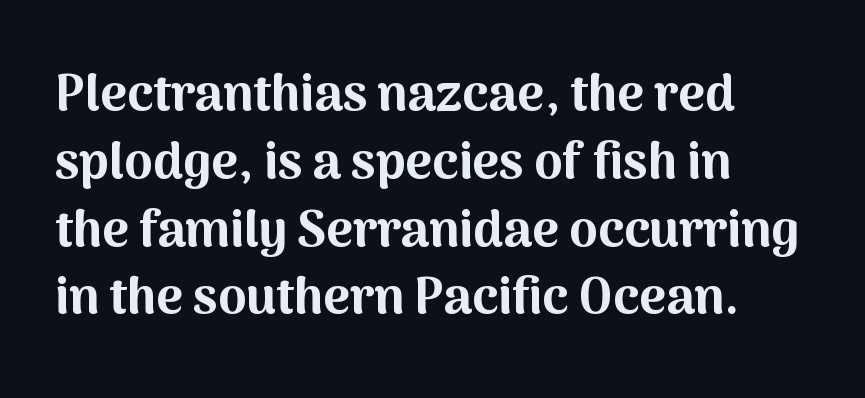
Look at the stroke-to-counter ratio: heavy, a bold. The letters sit at their default tracking, neither squeezed nor spread. The passage shown stacks its lines at a standard gap. Quick note: not italic, upright. Alignment: flush left.
